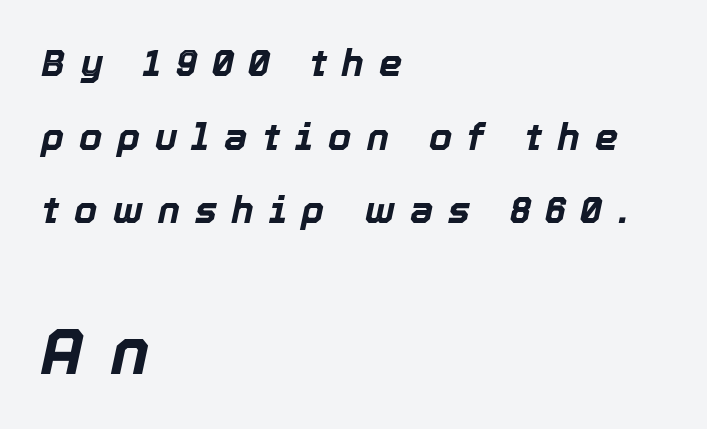
Q: Is the text bold? A: Yes.
Q: Is the text italic (slanted)? A: Yes, it leans right by about 12 degrees.
Q: Is the text underlined? A: No.
Q: How is the paragraph aligned? A: Left-aligned.
Q: Is the spacing between letters normal or unusually wide? A: Unusually wide.
Q: Is the spacing between lines tight, normal or loose? A: Loose.
Q: Which block of text is set in a larger size, the first (top) or the second (bottom)? A: The second (bottom) one.
Q: Width (condensed, normal, or wide)? A: Normal.
Q: x-height? A: Medium.
Q: Monospaced? A: No.
